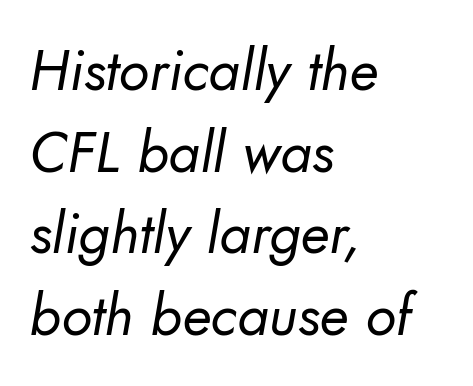
The image shows 57 px regular-weight sans-serif type; set left-aligned, normal line spacing (1.43x), normal letter spacing, not underlined; low stroke contrast and a small x-height.
